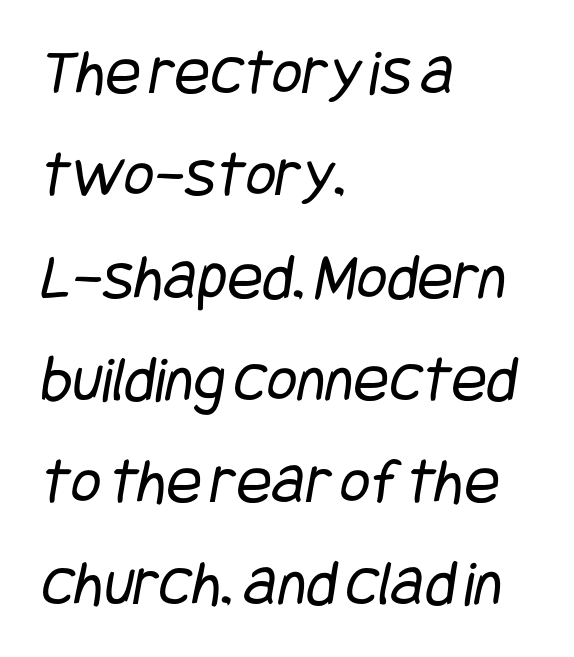
Observe the absence of serifs on each vertical stroke in this sample. Casual observation: everything's shoved over to the left. The string is rendered with underlining switched off. The line texture is even and compact thanks to regular tracking. A normal amount of white space separates one row of letters from the next. The weight would be labelled regular, book, light, or lighter still.
